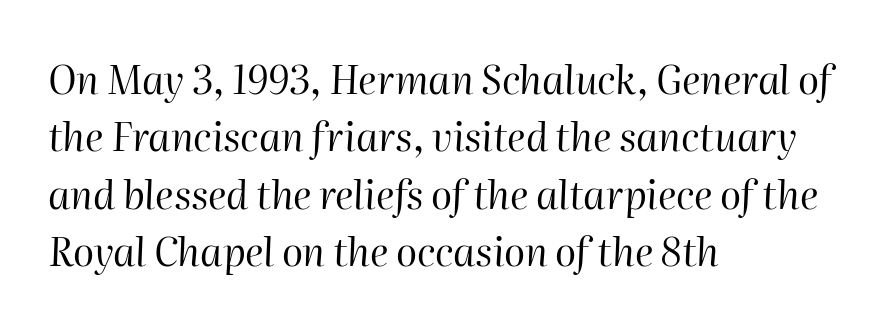
Here the designer chose a conventional face with non-uniform glyph widths. These lines keep a tight, regular rhythm from letter to letter. The zone under the glyphs is completely vacant. Weight: in the light-to-regular range. The block of text has a typical density, with ordinary space between rows. Alignment: flush left.
